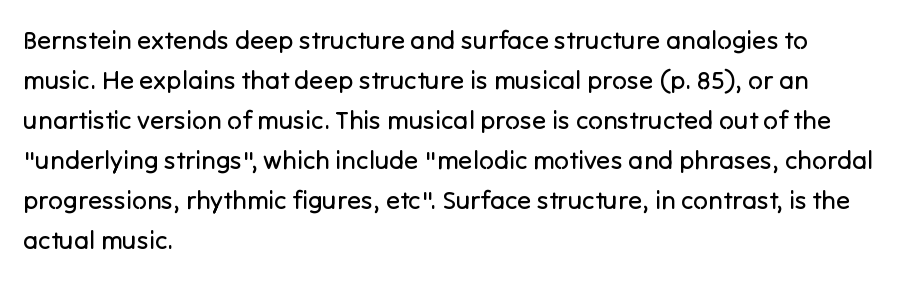
The image shows 26 px text type, upright; set left-aligned, normal line spacing (1.54x), normal letter spacing, not underlined.
